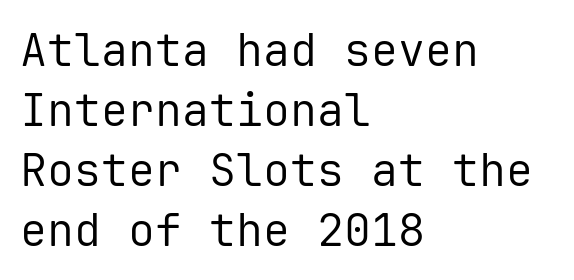
The image shows 45 px regular-weight sans-serif type, upright, monospaced; set left-aligned, normal line spacing (1.33x), normal letter spacing, not underlined; low stroke contrast and a medium x-height.
